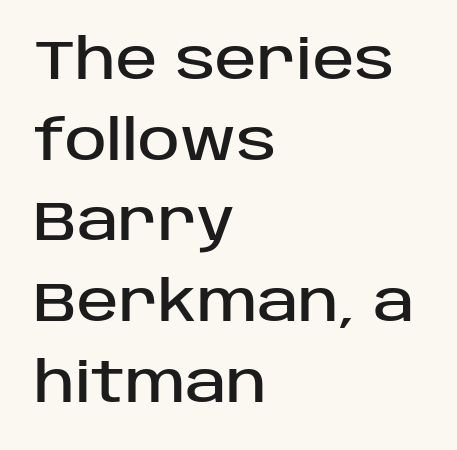
Q: Is the text italic (slanted)? A: No, it is upright.
Q: Is the typeface a serif or a sans-serif typeface? A: Sans-serif.
Q: Is the text underlined? A: No.
Q: How is the paragraph aligned? A: Left-aligned.
Q: Is the spacing between letters normal or unusually wide? A: Normal.
Q: Is the spacing between lines tight, normal or loose? A: Normal.
Q: Width (condensed, normal, or wide)? A: Normal.
Q: Stroke contrast? A: Low.
Q: x-height? A: Large.
Q: Monospaced? A: No.
